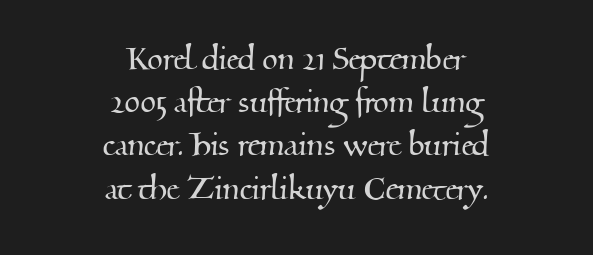
The image shows 40 px serif type; set centered, tight line spacing (1.08x), normal letter spacing, not underlined; medium stroke contrast and a small x-height.
